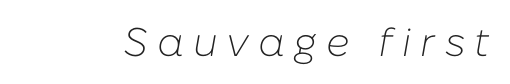
Descenders are the only things crossing below the line. Spacing between characters has been opened up far beyond the box default. The font is comparable to plain body text, perhaps lighter. Character widths vary here, with narrow letters taking less room than wide ones. The face used here has a pronounced slope to its letters.
